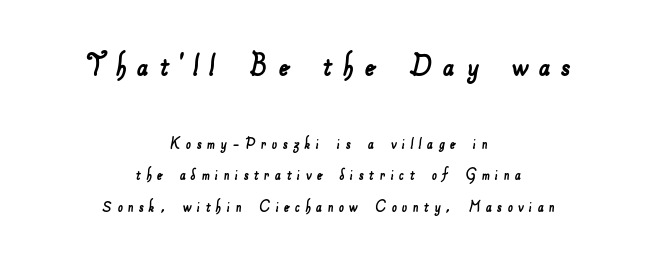
Q: Is the typeface a serif or a sans-serif typeface? A: Sans-serif.
Q: Is the text underlined? A: No.
Q: How is the paragraph aligned? A: Centered.
Q: Is the spacing between letters normal or unusually wide? A: Unusually wide.
Q: Which block of text is set in a larger size, the first (top) or the second (bottom)? A: The first (top) one.
Q: Width (condensed, normal, or wide)? A: Normal.
Q: Stroke contrast? A: Low.
Q: x-height? A: Small.
Q: Monospaced? A: No.
